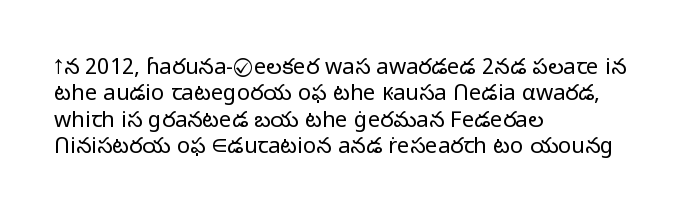
{"italic": "no", "bold": "no", "underline": "no", "align": "left", "line_spacing_ratio": 1.2, "letter_spacing": "normal", "letter_spacing_em": 0.0, "glyph_px": 22}
